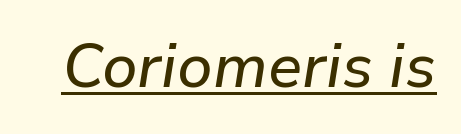
Does extra space separate the letters? No, they use regular spacing. The letters advance in unequal steps, a hallmark of proportional type. Slant detected: the letters are inclined. This rendering features underlined lettering.
